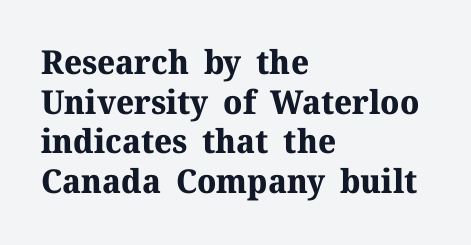
{"serif": "yes", "italic": "no", "bold": "yes", "weight": "bold", "width": "normal", "stroke_contrast": "medium", "x_height": "medium", "monospaced": "no", "underline": "no", "align": "left", "line_spacing_ratio": 1.2, "letter_spacing": "normal", "letter_spacing_em": 0.0, "glyph_px": 33}
